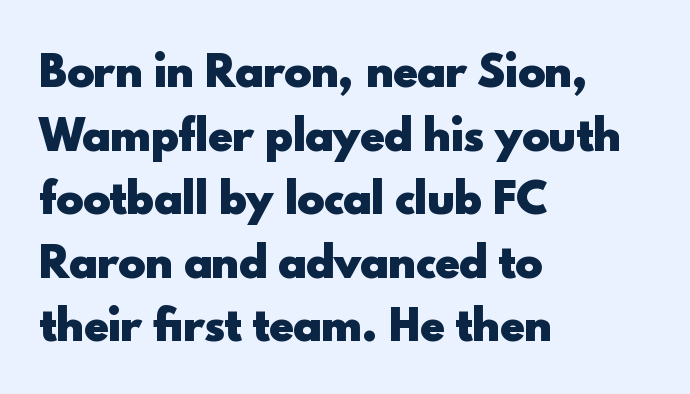
The lines in this sample share a left origin and differ only in where they stop. A typesetter would call this leading conventional body-copy spacing. Serifs: no, the terminals of the letterforms are clean. I'd describe the lettering as bold — thick and assertive. A typesetter would call this proportional, since set widths differ per character.
